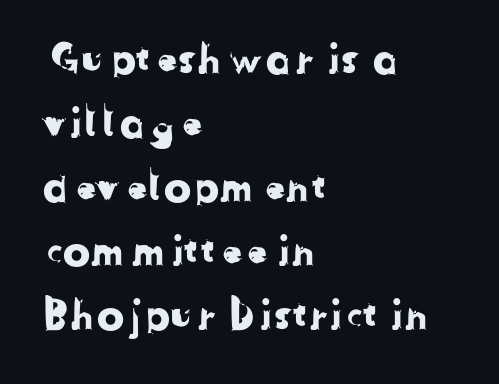
Caption: multi-line text, flush left, ragged right. Do the characters align in a grid? No, the font is proportional. Stroke terminals: plain, sans-serif. Rows of type keep a routine distance in the vertical direction.
